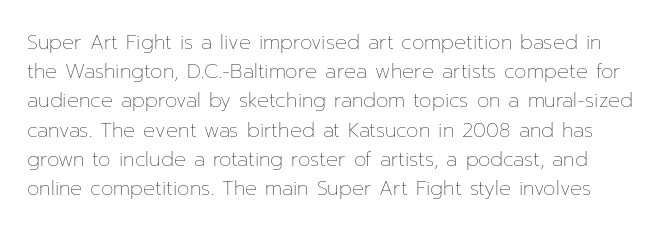
{"italic": "no", "bold": "no", "underline": "no", "line_spacing": "normal", "line_spacing_ratio": 1.46, "letter_spacing": "normal", "letter_spacing_em": 0.0, "glyph_px": 20}
